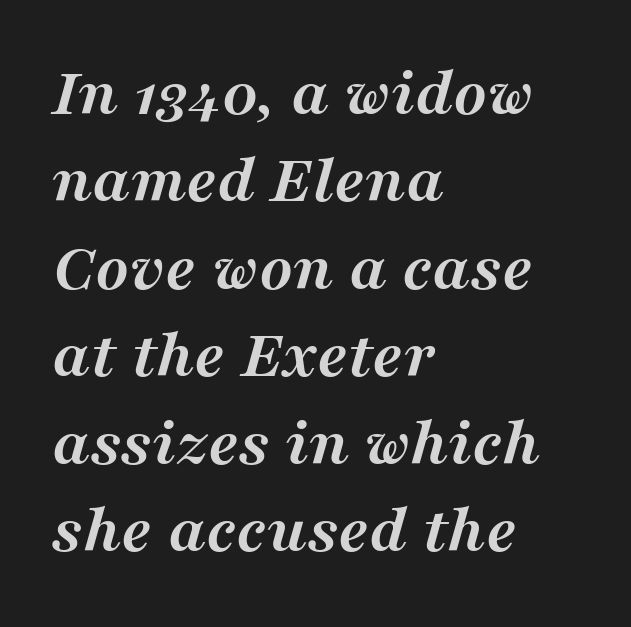
The image shows 70 px semibold serif type, italic (leaning right); set left-aligned, normal line spacing (1.25x), normal letter spacing, not underlined; medium stroke contrast and a medium x-height.
